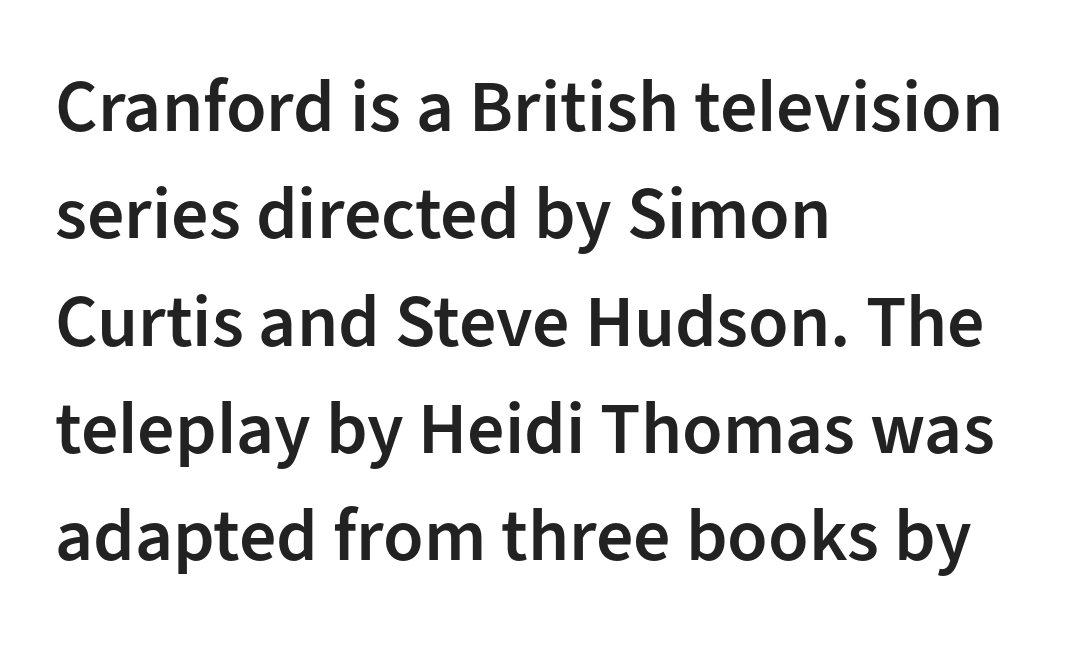
The image shows 74 px semibold sans-serif type, upright; set left-aligned, normal line spacing (1.45x), normal letter spacing, not underlined; low stroke contrast and a medium x-height.
